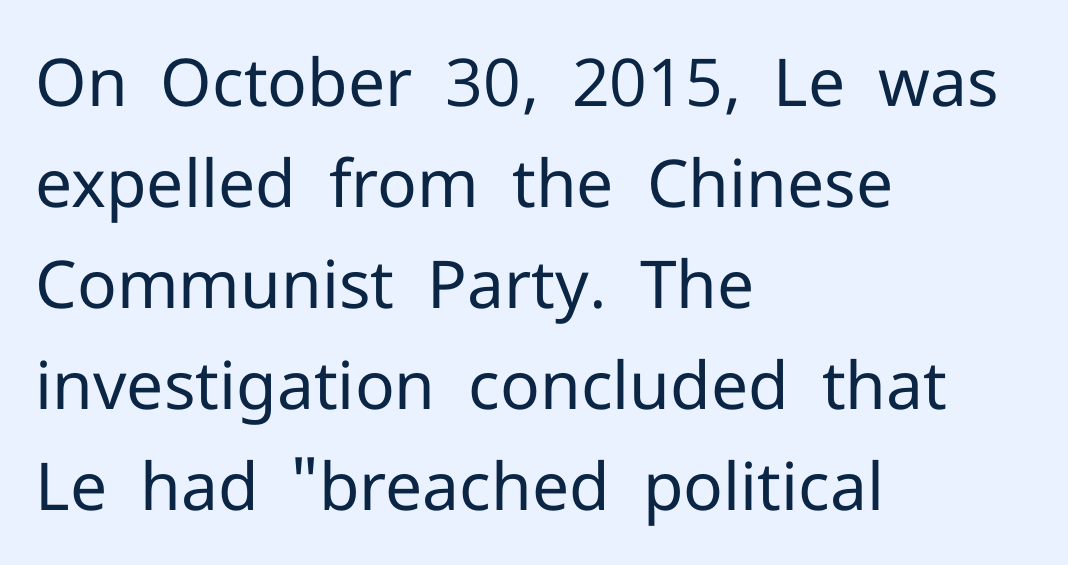
The image shows 66 px regular-weight sans-serif type, upright; set left-aligned, normal line spacing (1.53x), normal letter spacing, not underlined; low stroke contrast and a medium x-height.
